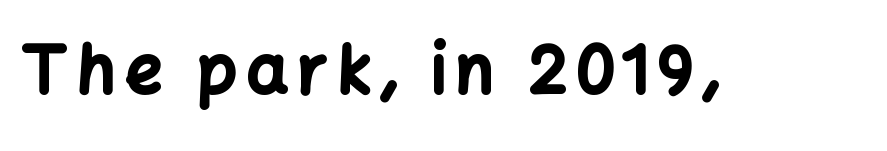
The image shows 65 px bold sans-serif type, upright; set not underlined; low stroke contrast and a medium x-height.
